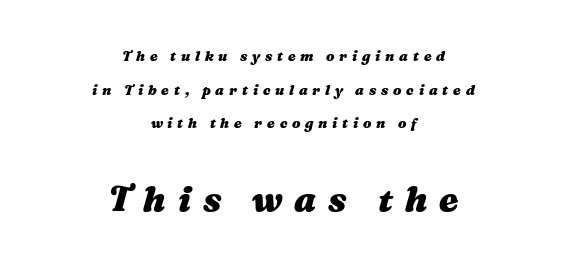
{"italic": "yes", "lean": "right", "slant_degrees": 16, "bold": "yes", "weight": "heavy", "width": "wide", "stroke_contrast": "medium", "x_height": "medium", "monospaced": "no", "underline": "no", "align": "center", "line_spacing": "loose", "line_spacing_ratio": 2.4, "letter_spacing": "wide", "letter_spacing_em": 0.34, "larger_block": "second", "size_ratio": 2.5, "glyph_px": 35}
